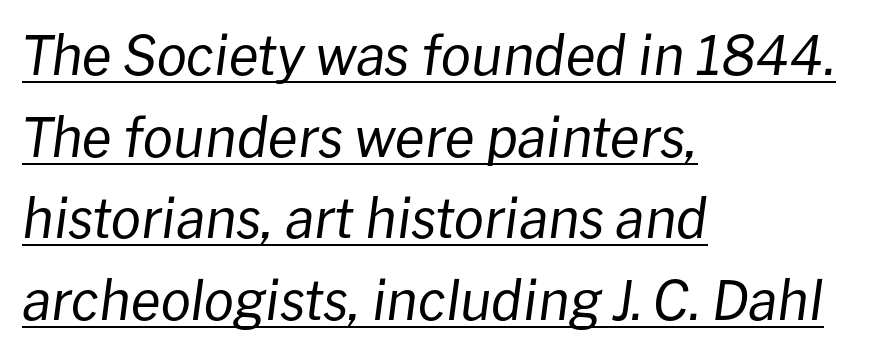
Q: Is the text bold? A: No.
Q: Is the text italic (slanted)? A: Yes, it leans right by about 8 degrees.
Q: Is the text underlined? A: Yes.
Q: How is the paragraph aligned? A: Left-aligned.
Q: Is the spacing between letters normal or unusually wide? A: Normal.
Q: Is the spacing between lines tight, normal or loose? A: Normal.
Q: Width (condensed, normal, or wide)? A: Normal.
Q: Stroke contrast? A: Low.
Q: x-height? A: Medium.
Q: Monospaced? A: No.
